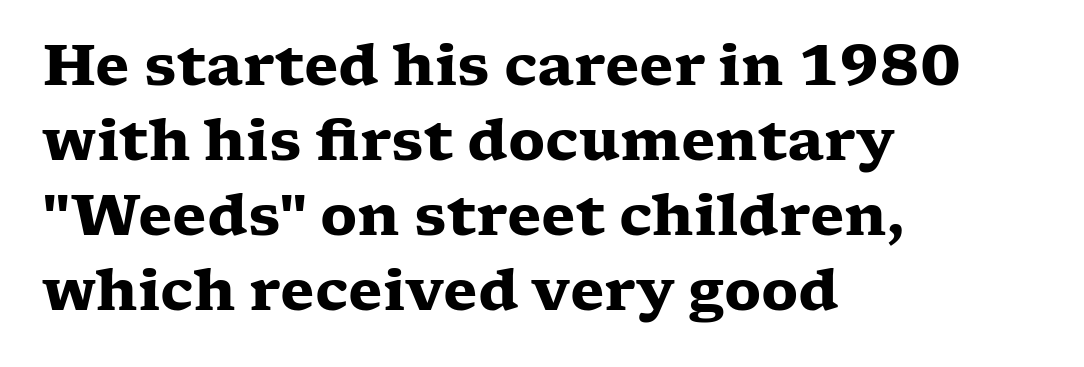
{"serif": "yes", "italic": "no", "bold": "yes", "weight": "heavy", "width": "wide", "stroke_contrast": "low", "x_height": "medium", "monospaced": "no", "underline": "no", "align": "left", "line_spacing": "normal", "line_spacing_ratio": 1.34, "letter_spacing": "normal", "letter_spacing_em": 0.0, "glyph_px": 56}
